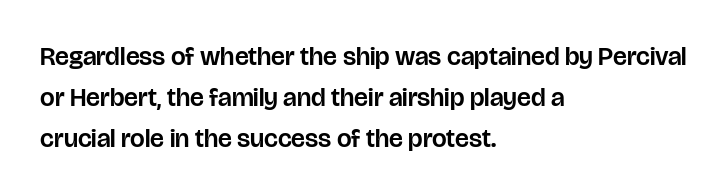
The image shows 26 px text type, upright; set left-aligned, normal line spacing (1.58x), normal letter spacing, not underlined.
